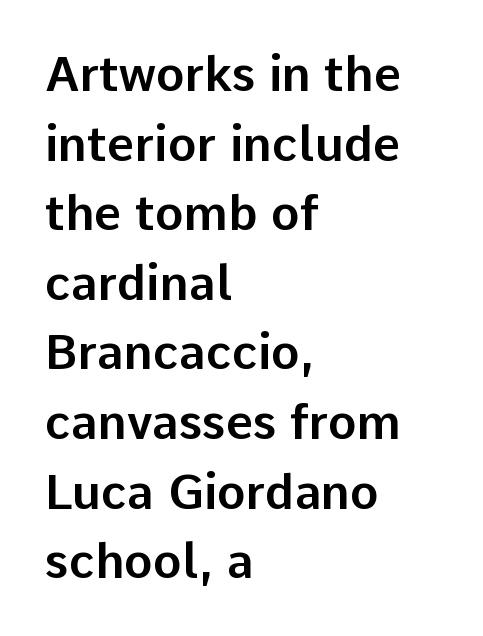
The horizontal fit of the characters is conventional and even. Think of a printed novel: that variable character pitch is what you see here. In CSS terms this would be text-align: left. The typography opts for an upright posture over an oblique one. A bare baseline throughout the passage. Notice how descenders clear the ascenders below comfortably — that's standard leading.
